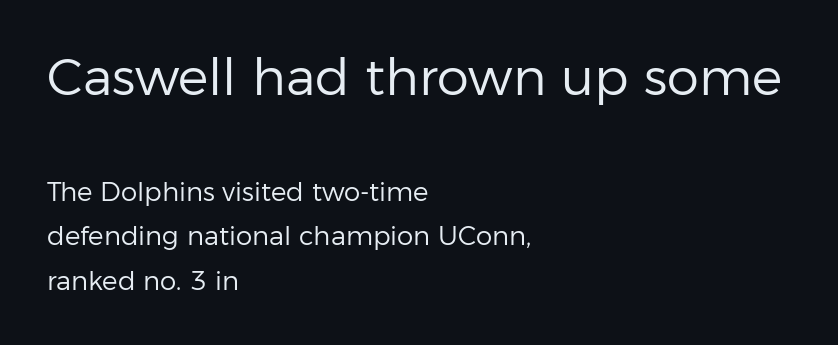
{"serif": "no", "italic": "no", "bold": "no", "weight": "regular", "width": "normal", "stroke_contrast": "low", "x_height": "medium", "monospaced": "no", "underline": "no", "align": "left", "line_spacing_ratio": 1.72, "letter_spacing": "normal", "letter_spacing_em": 0.0, "larger_block": "first", "size_ratio": 1.96, "glyph_px": 51}
